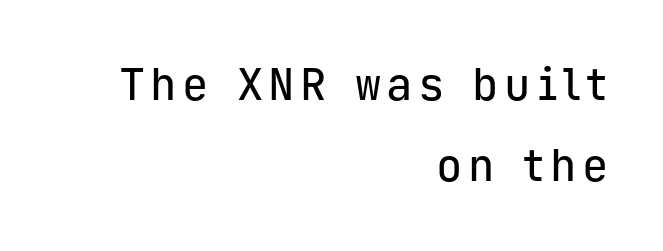
These lines are set flush right with a ragged left edge. The letters stand upright; this is a roman face. The zone under the glyphs is completely vacant. You can tell from the bare stems that sans-serif type was used.
